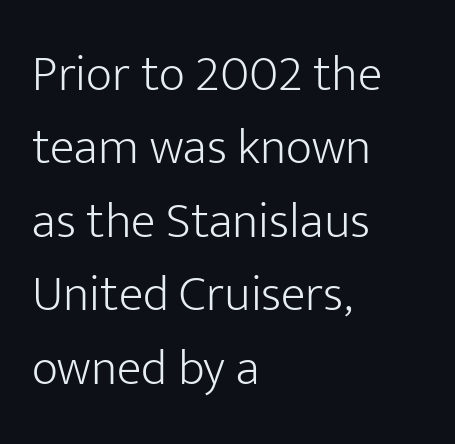
The image shows 51 px light sans-serif type, upright; set left-aligned, normal line spacing (1.44x), normal letter spacing, not underlined; low stroke contrast and a medium x-height.
